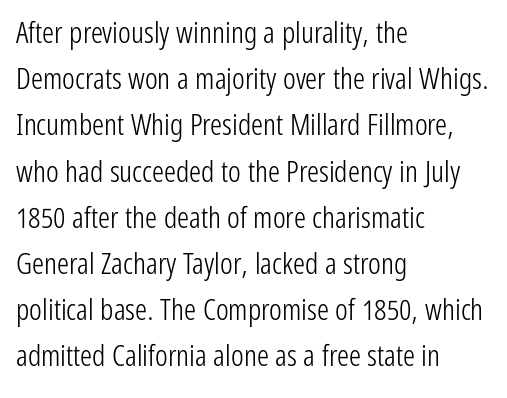
{"serif": "no", "italic": "no", "bold": "no", "weight": "light", "width": "condensed", "stroke_contrast": "low", "x_height": "medium", "monospaced": "no", "underline": "no", "align": "left", "line_spacing": "normal", "line_spacing_ratio": 1.54, "letter_spacing": "normal", "letter_spacing_em": 0.0, "glyph_px": 30}
